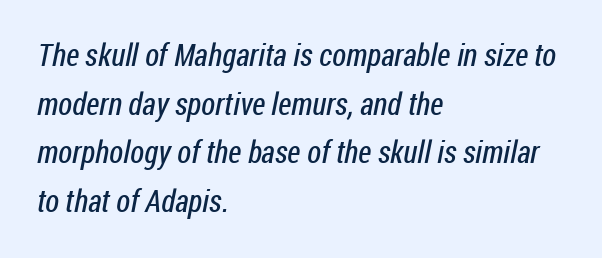
Each letter keeps its own natural width here, so spacing adapts to shape. Each letter's strokes conclude bluntly, with no projecting serifs. No extra tracking has been applied to these lines. In CSS terms this would be text-align: left. Leading: standard.
